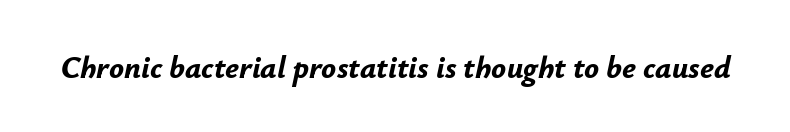
Q: Is the text bold? A: Yes.
Q: Is the text italic (slanted)? A: Yes, it leans right by about 12 degrees.
Q: Is the text underlined? A: No.
Q: Is the spacing between letters normal or unusually wide? A: Normal.
Q: Width (condensed, normal, or wide)? A: Normal.
Q: Stroke contrast? A: Low.
Q: x-height? A: Small.
Q: Monospaced? A: No.
